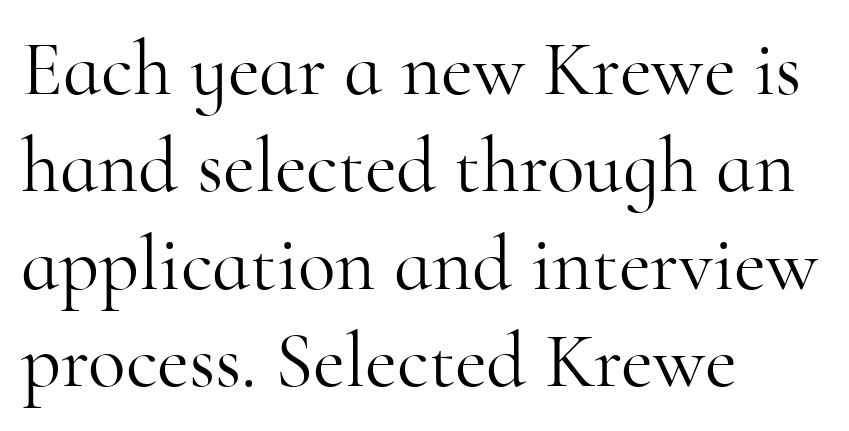
The lines in this sample share a left origin and differ only in where they stop. Looks like regular typesetting: each glyph gets only the width it needs. The string is rendered with underlining switched off. Stroke terminals: seriffed. The characters are drawn with everyday or finer stroke widths.
